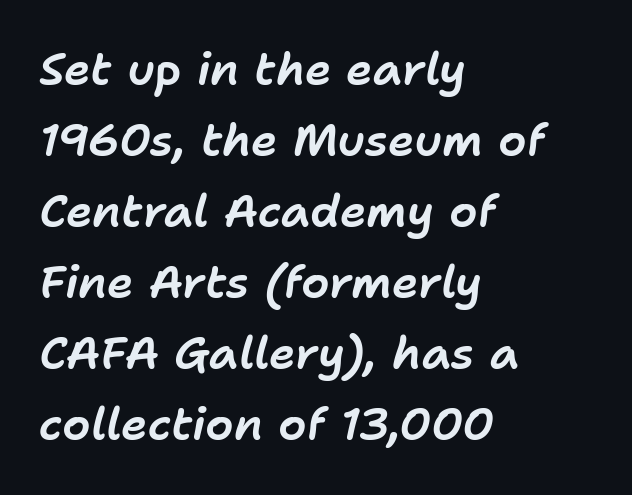
Q: Is the text italic (slanted)? A: Yes, it leans right by about 11 degrees.
Q: Is the text underlined? A: No.
Q: How is the paragraph aligned? A: Left-aligned.
Q: Is the spacing between letters normal or unusually wide? A: Normal.
Q: Is the spacing between lines tight, normal or loose? A: Normal.
Q: Width (condensed, normal, or wide)? A: Normal.
Q: Stroke contrast? A: Low.
Q: x-height? A: Medium.
Q: Monospaced? A: No.
